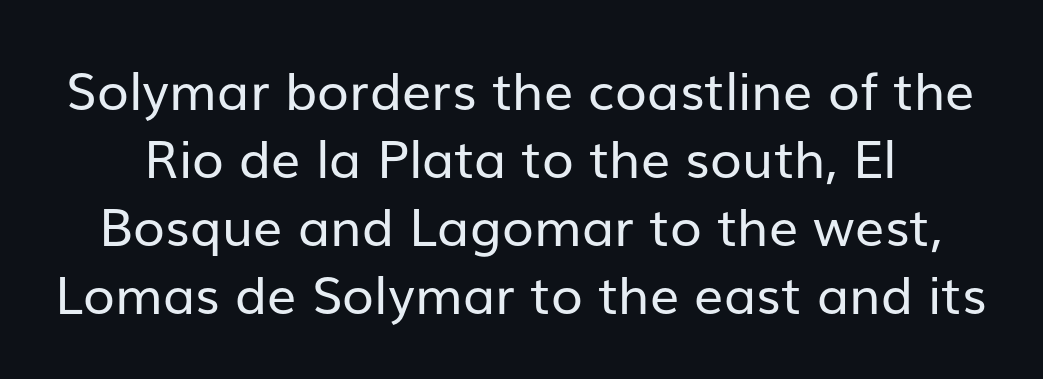
{"serif": "no", "italic": "no", "bold": "no", "weight": "regular", "width": "normal", "stroke_contrast": "low", "x_height": "medium", "monospaced": "no", "underline": "no", "line_spacing": "normal", "line_spacing_ratio": 1.31, "letter_spacing": "normal", "letter_spacing_em": 0.0, "glyph_px": 52}
